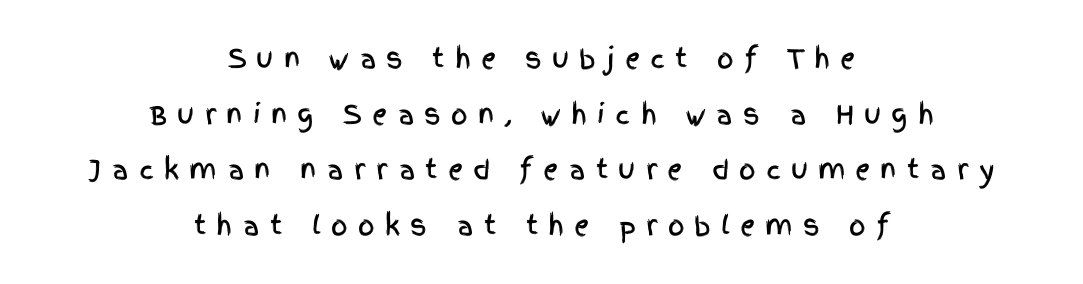
Q: Is the text italic (slanted)? A: No, it is upright.
Q: Is the text underlined? A: No.
Q: How is the paragraph aligned? A: Centered.
Q: Is the spacing between letters normal or unusually wide? A: Unusually wide.
Q: Is the spacing between lines tight, normal or loose? A: Loose.
